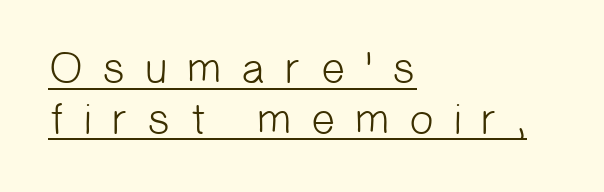
{"serif": "no", "bold": "no", "weight": "light", "width": "normal", "stroke_contrast": "low", "x_height": "medium", "monospaced": "no", "underline": "yes", "align": "left", "line_spacing": "tight", "line_spacing_ratio": 1.15, "letter_spacing": "wide", "letter_spacing_em": 0.4, "glyph_px": 44}
